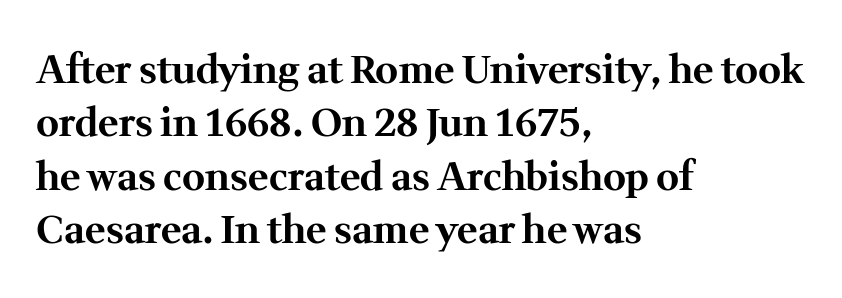
Letter spacing: default. Where is the straight margin? On the left. Small tapered or slab feet sit at the stroke ends, so this counts as serif. Italic? Not at all — the glyphs are vertical. The passage shown is typed in a proportional face where columns would drift. Summary of weight: heavy, a full bold.
